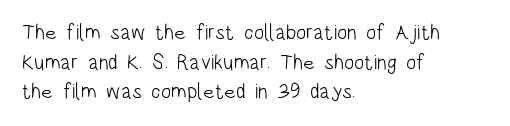
The image shows 21 px text type, upright; set left-aligned, normal line spacing (1.41x), normal letter spacing, not underlined.
